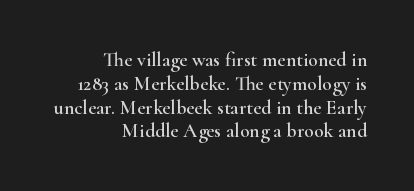
Q: Is the text italic (slanted)? A: No, it is upright.
Q: Is the text underlined? A: No.
Q: How is the paragraph aligned? A: Right-aligned.
Q: Is the spacing between letters normal or unusually wide? A: Normal.
